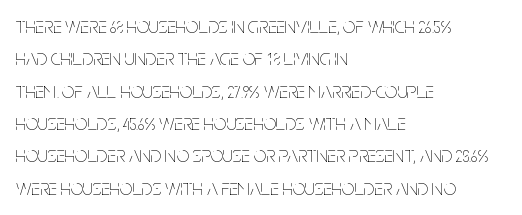
{"italic": "no", "bold": "no", "underline": "no", "align": "left", "line_spacing": "normal", "line_spacing_ratio": 1.47, "letter_spacing": "normal", "letter_spacing_em": 0.0, "glyph_px": 22}
